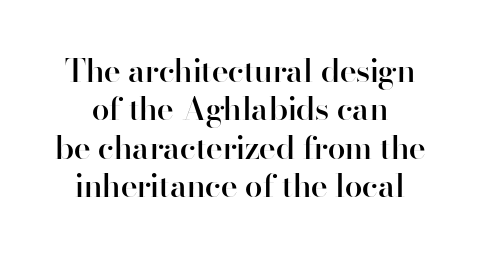
Q: Is the text bold? A: Semi-bold.
Q: Is the text italic (slanted)? A: No, it is upright.
Q: Is the typeface a serif or a sans-serif typeface? A: Sans-serif.
Q: Is the text underlined? A: No.
Q: Is the spacing between letters normal or unusually wide? A: Normal.
Q: Width (condensed, normal, or wide)? A: Normal.
Q: Stroke contrast? A: High.
Q: x-height? A: Small.
Q: Monospaced? A: No.
